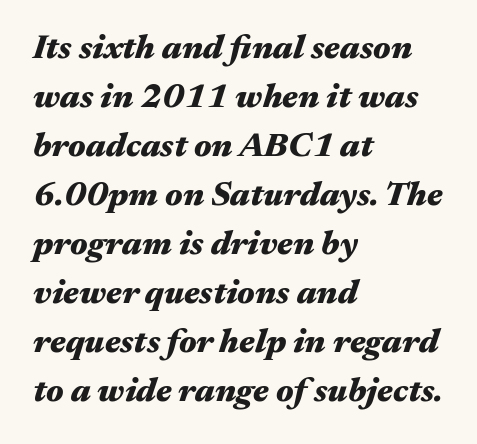
Q: Is the text bold? A: Yes.
Q: Is the text italic (slanted)? A: Yes, it leans right by about 17 degrees.
Q: Is the text underlined? A: No.
Q: How is the paragraph aligned? A: Left-aligned.
Q: Is the spacing between letters normal or unusually wide? A: Normal.
Q: Is the spacing between lines tight, normal or loose? A: Normal.
Q: Width (condensed, normal, or wide)? A: Wide.
Q: Stroke contrast? A: Medium.
Q: x-height? A: Medium.
Q: Monospaced? A: No.
